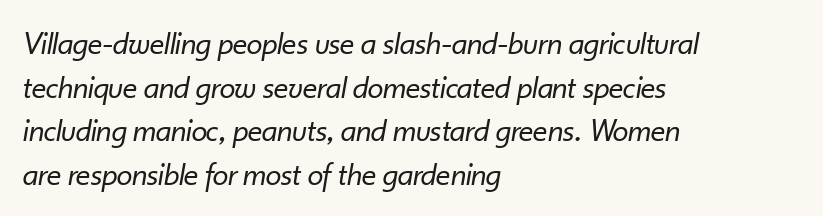
Has an underline been added? It has not. A light-to-regular cut is what we see here. Spacing verdict: proportional, widths tailored to each character. The gaps between neighbouring characters are ordinary and unremarkable.
